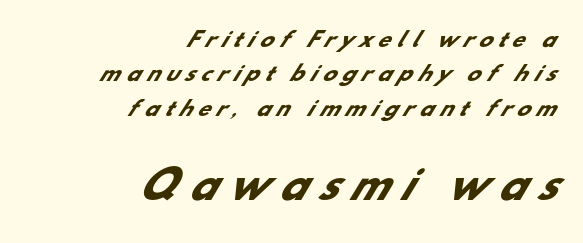
The image shows 39 px heavy sans-serif type; set right-aligned, line spacing 1.72x, unusually wide letter spacing (+0.3 em), not underlined; the second (bottom) block is 1.95x larger; low stroke contrast and a small x-height.
